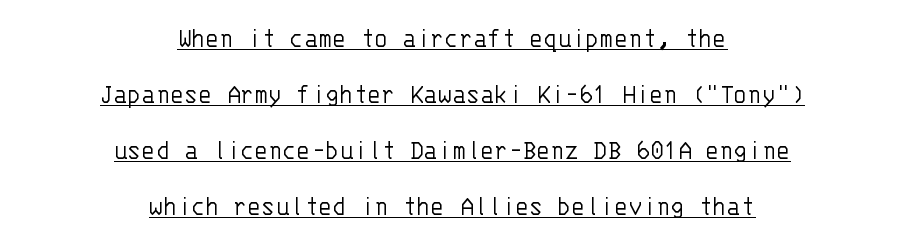
{"serif": "no", "italic": "no", "bold": "no", "weight": "light", "width": "normal", "stroke_contrast": "low", "x_height": "large", "monospaced": "yes", "underline": "yes", "align": "center", "line_spacing": "loose", "line_spacing_ratio": 1.93, "letter_spacing": "normal", "letter_spacing_em": 0.0, "glyph_px": 29}
